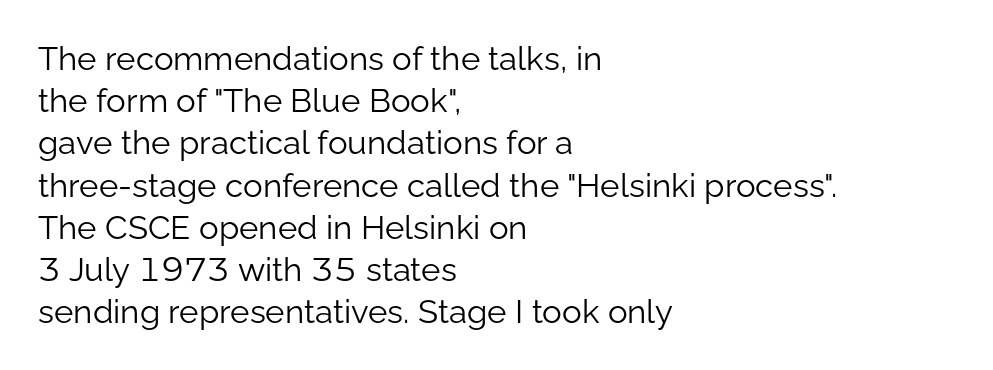
{"serif": "no", "italic": "no", "bold": "no", "weight": "light", "width": "normal", "stroke_contrast": "low", "x_height": "medium", "monospaced": "no", "underline": "no", "align": "left", "line_spacing": "normal", "line_spacing_ratio": 1.28, "letter_spacing": "normal", "letter_spacing_em": 0.0, "glyph_px": 33}
